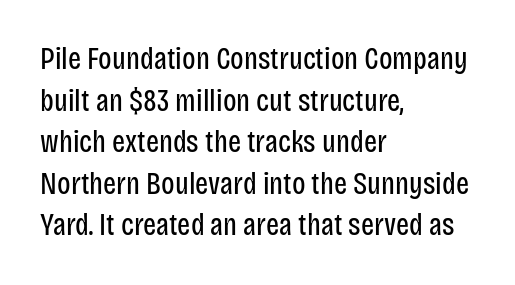
{"serif": "no", "italic": "no", "bold": "no", "weight": "regular", "width": "condensed", "stroke_contrast": "low", "x_height": "large", "monospaced": "no", "underline": "no", "align": "left", "line_spacing": "normal", "line_spacing_ratio": 1.34, "letter_spacing": "normal", "letter_spacing_em": 0.0, "glyph_px": 31}
